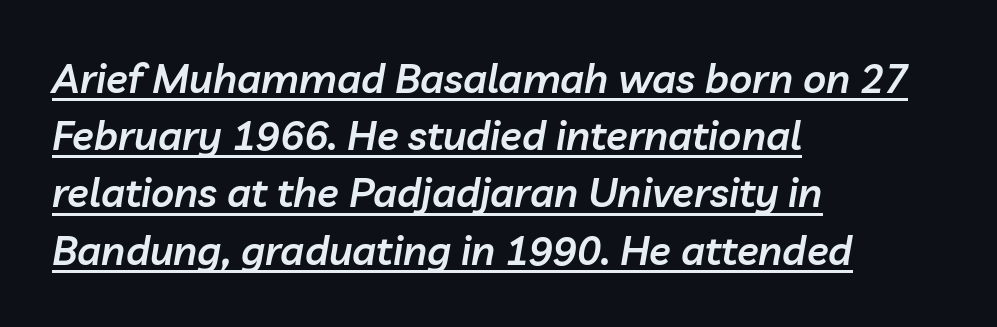
Q: Is the text bold? A: Semi-bold.
Q: Is the text italic (slanted)? A: Yes, it leans right by about 10 degrees.
Q: Is the text underlined? A: Yes.
Q: How is the paragraph aligned? A: Left-aligned.
Q: Is the spacing between letters normal or unusually wide? A: Normal.
Q: Is the spacing between lines tight, normal or loose? A: Normal.
Q: Width (condensed, normal, or wide)? A: Normal.
Q: Stroke contrast? A: Low.
Q: x-height? A: Medium.
Q: Monospaced? A: No.
